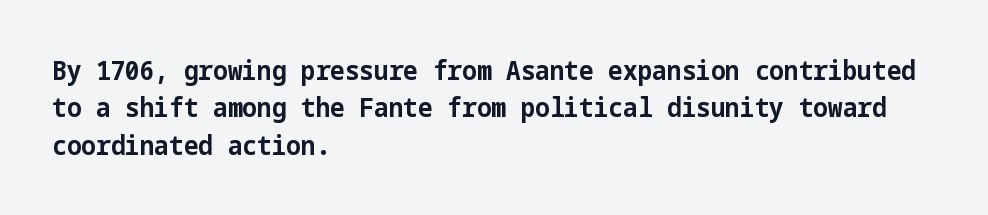
When letters stand straight like this, we call the style roman or upright. A clean baseline with only descenders dipping below it. Horizontally, the lines are justified to the leading edge only. Is there much room between lines? A standard amount, neither cramped nor airy.
